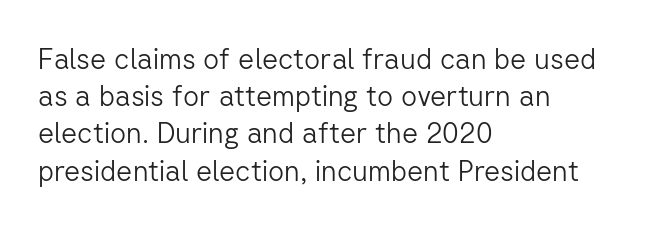
{"serif": "no", "italic": "no", "bold": "no", "weight": "light", "width": "normal", "stroke_contrast": "low", "x_height": "medium", "monospaced": "no", "underline": "no", "align": "left", "line_spacing": "normal", "line_spacing_ratio": 1.33, "letter_spacing": "normal", "letter_spacing_em": 0.0, "glyph_px": 28}
